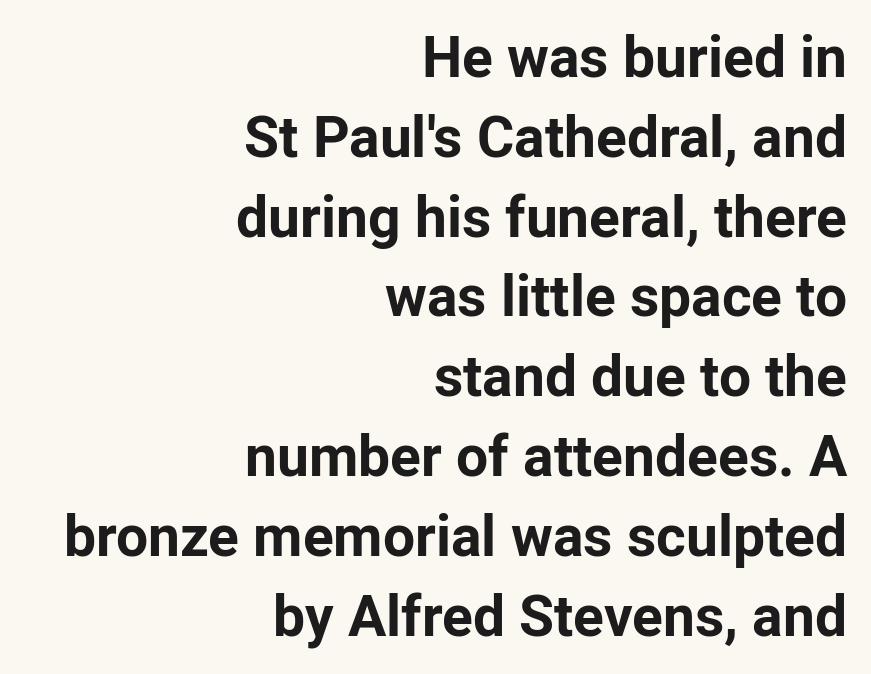
{"serif": "no", "italic": "no", "bold": "yes", "weight": "bold", "width": "normal", "stroke_contrast": "low", "x_height": "medium", "monospaced": "no", "underline": "no", "align": "right", "line_spacing": "normal", "line_spacing_ratio": 1.4, "letter_spacing": "normal", "letter_spacing_em": 0.0, "glyph_px": 57}
